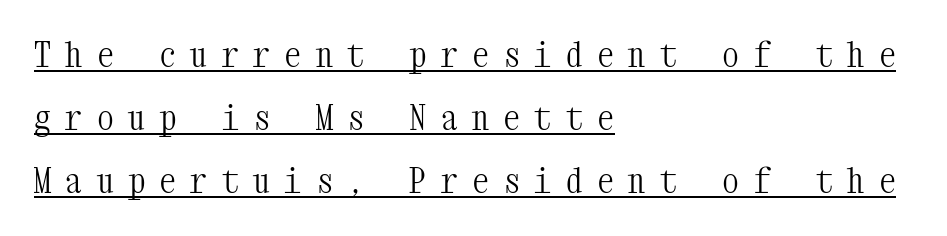
The image shows 34 px light, condensed serif type, upright, monospaced; set left-aligned, line spacing 1.86x, unusually wide letter spacing (+0.42 em), underlined; medium stroke contrast and a medium x-height.
